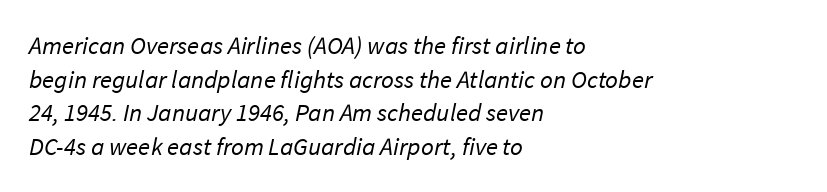
The image shows 25 px text type; set left-aligned, normal line spacing (1.35x), normal letter spacing, not underlined.
